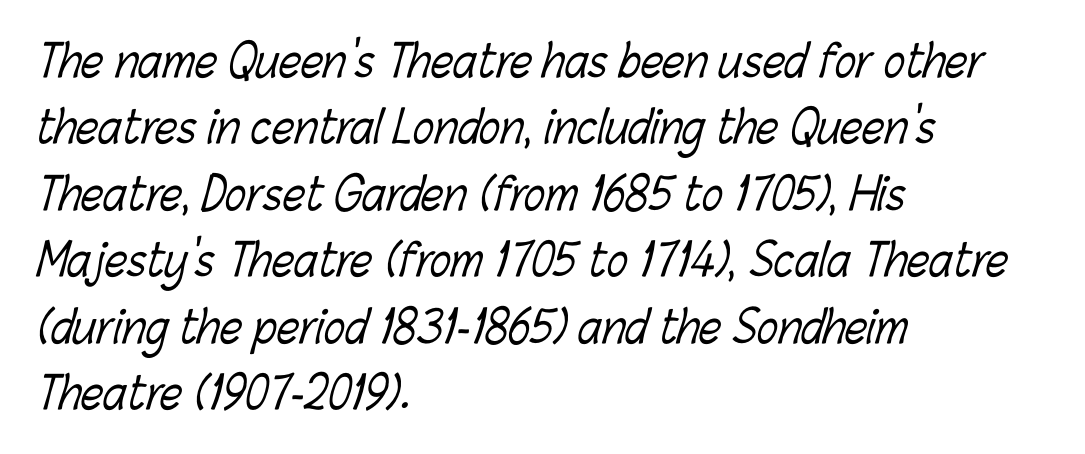
Q: Is the text bold? A: No.
Q: Is the text underlined? A: No.
Q: How is the paragraph aligned? A: Left-aligned.
Q: Is the spacing between letters normal or unusually wide? A: Normal.
Q: Is the spacing between lines tight, normal or loose? A: Normal.
Q: Width (condensed, normal, or wide)? A: Condensed.
Q: Stroke contrast? A: Low.
Q: x-height? A: Medium.
Q: Monospaced? A: No.
